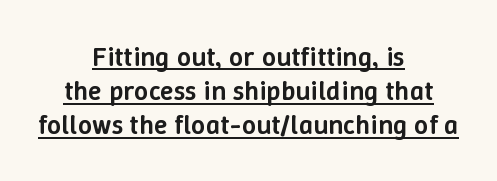
The image shows 28 px semibold type, upright; set centered, line spacing 1.22x, normal letter spacing, underlined; low stroke contrast and a medium x-height.
